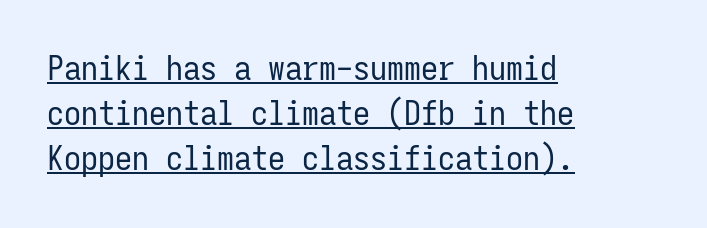
The image shows 34 px regular-weight, condensed sans-serif type, upright, monospaced; set left-aligned, normal line spacing (1.33x), normal letter spacing, underlined; low stroke contrast and a medium x-height.
